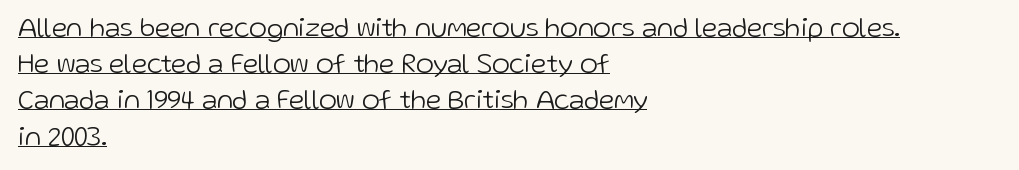
Q: Is the text bold? A: No.
Q: Is the text italic (slanted)? A: No, it is upright.
Q: Is the text underlined? A: Yes.
Q: How is the paragraph aligned? A: Left-aligned.
Q: Is the spacing between letters normal or unusually wide? A: Normal.
Q: Is the spacing between lines tight, normal or loose? A: Normal.
